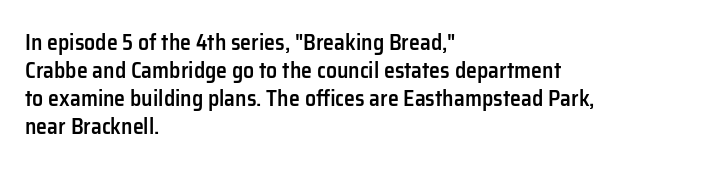
The image shows 22 px text type, upright; set left-aligned, normal line spacing (1.28x), normal letter spacing, not underlined.
